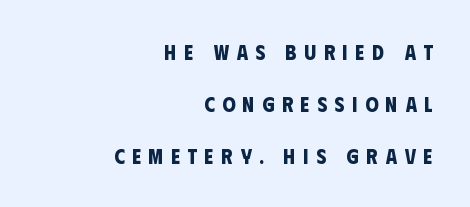
{"bold": "yes", "underline": "no", "align": "right", "line_spacing": "loose", "line_spacing_ratio": 2.47, "letter_spacing": "wide", "letter_spacing_em": 0.36, "glyph_px": 21}
